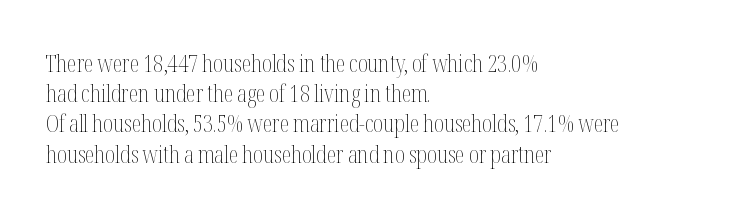
Q: Is the text bold? A: No.
Q: Is the text italic (slanted)? A: No, it is upright.
Q: Is the text underlined? A: No.
Q: How is the paragraph aligned? A: Left-aligned.
Q: Is the spacing between letters normal or unusually wide? A: Normal.
Q: Is the spacing between lines tight, normal or loose? A: Normal.
